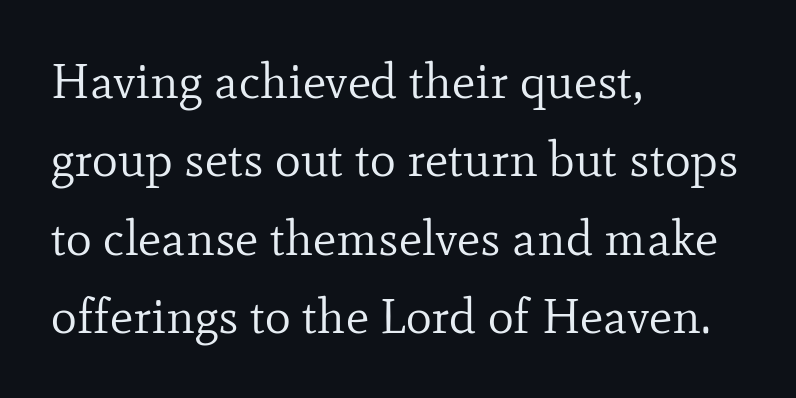
Q: Is the text bold? A: No.
Q: Is the text italic (slanted)? A: No, it is upright.
Q: Is the typeface a serif or a sans-serif typeface? A: Serif.
Q: Is the text underlined? A: No.
Q: How is the paragraph aligned? A: Left-aligned.
Q: Is the spacing between letters normal or unusually wide? A: Normal.
Q: Is the spacing between lines tight, normal or loose? A: Normal.
Q: Width (condensed, normal, or wide)? A: Normal.
Q: Stroke contrast? A: Low.
Q: x-height? A: Small.
Q: Monospaced? A: No.
